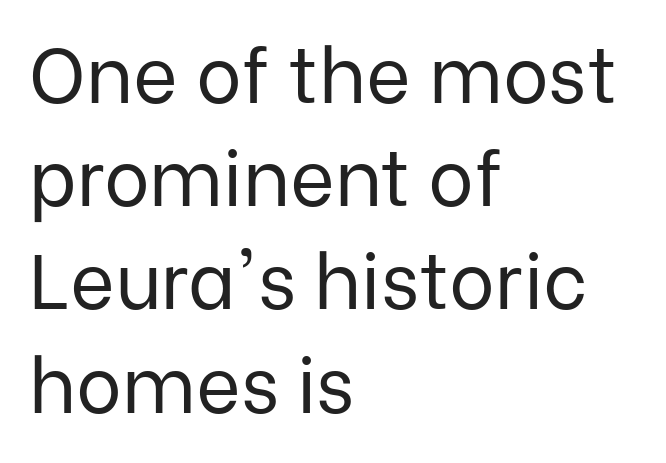
The image shows 77 px regular-weight sans-serif type, upright; set left-aligned, normal line spacing (1.34x), normal letter spacing, not underlined; low stroke contrast and a medium x-height.
